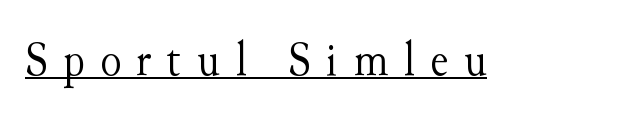
{"serif": "yes", "italic": "no", "bold": "no", "weight": "light", "width": "normal", "stroke_contrast": "medium", "x_height": "small", "monospaced": "no", "underline": "yes", "letter_spacing": "wide", "letter_spacing_em": 0.31, "glyph_px": 49}
